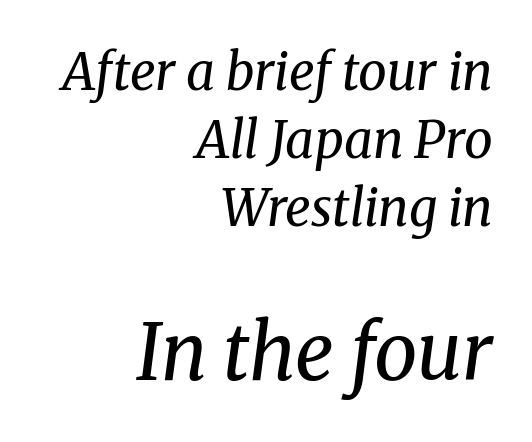
The image shows 77 px regular-weight serif type, italic (leaning right); set right-aligned, normal line spacing (1.33x), normal letter spacing, not underlined; the second (bottom) block is 1.51x larger; medium stroke contrast and a medium x-height.
